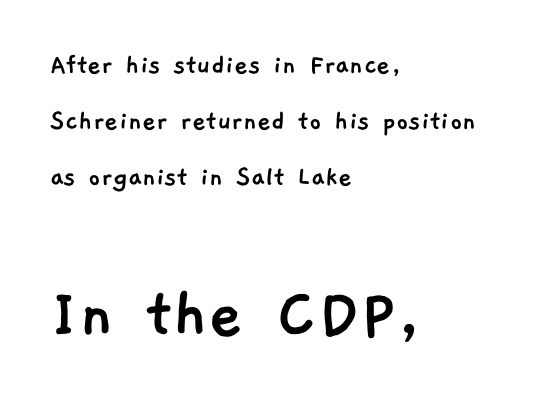
Words float on clear page, feet unadorned. Proportional: the letters do not fall into vertical columns. This sample uses plain, unmodified letter spacing. To sum up the face: it is a sans, with no serifs.
